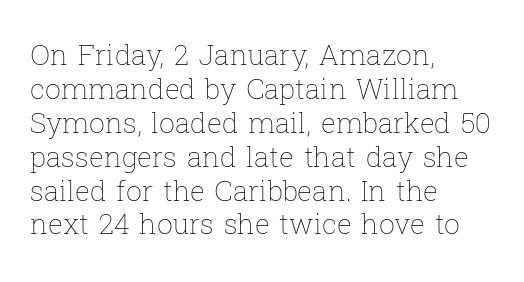
Q: Is the text bold? A: No.
Q: Is the text italic (slanted)? A: No, it is upright.
Q: Is the text underlined? A: No.
Q: How is the paragraph aligned? A: Left-aligned.
Q: Is the spacing between letters normal or unusually wide? A: Normal.
Q: Width (condensed, normal, or wide)? A: Normal.
Q: Stroke contrast? A: Low.
Q: x-height? A: Medium.
Q: Monospaced? A: No.
